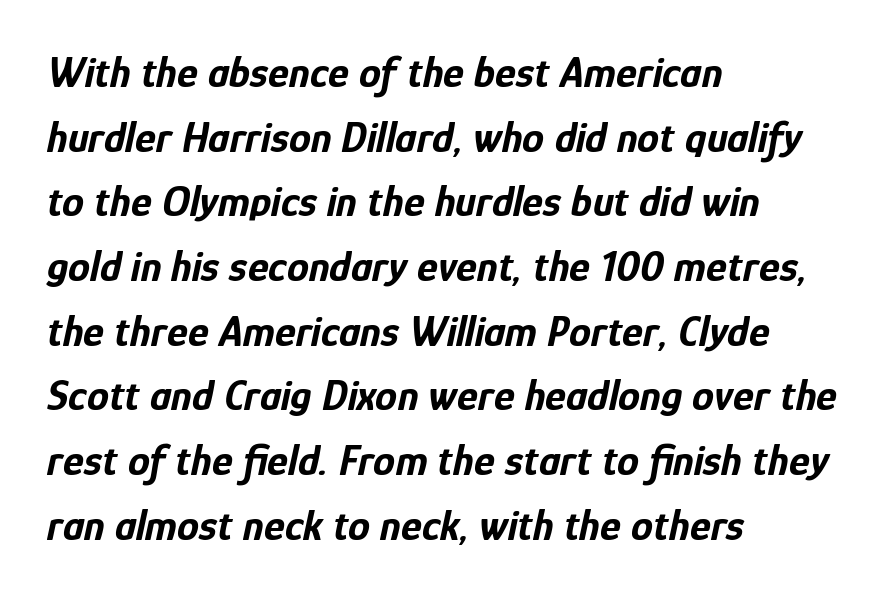
{"italic": "yes", "lean": "right", "slant_degrees": 12, "bold": "yes", "weight": "bold", "width": "condensed", "stroke_contrast": "low", "x_height": "medium", "monospaced": "no", "underline": "no", "align": "left", "line_spacing": "normal", "line_spacing_ratio": 1.47, "letter_spacing": "normal", "letter_spacing_em": 0.0, "glyph_px": 44}
